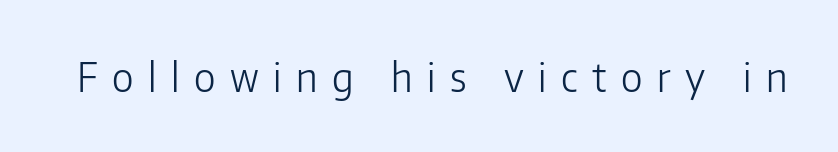
{"serif": "no", "italic": "no", "bold": "no", "weight": "light", "width": "normal", "stroke_contrast": "low", "x_height": "medium", "monospaced": "no", "underline": "no", "letter_spacing": "wide", "letter_spacing_em": 0.37, "glyph_px": 39}
